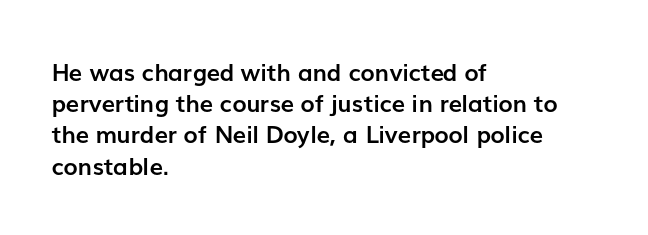
{"italic": "no", "bold": "yes", "underline": "no", "align": "left", "line_spacing": "normal", "line_spacing_ratio": 1.3, "letter_spacing": "normal", "letter_spacing_em": 0.0, "glyph_px": 24}
